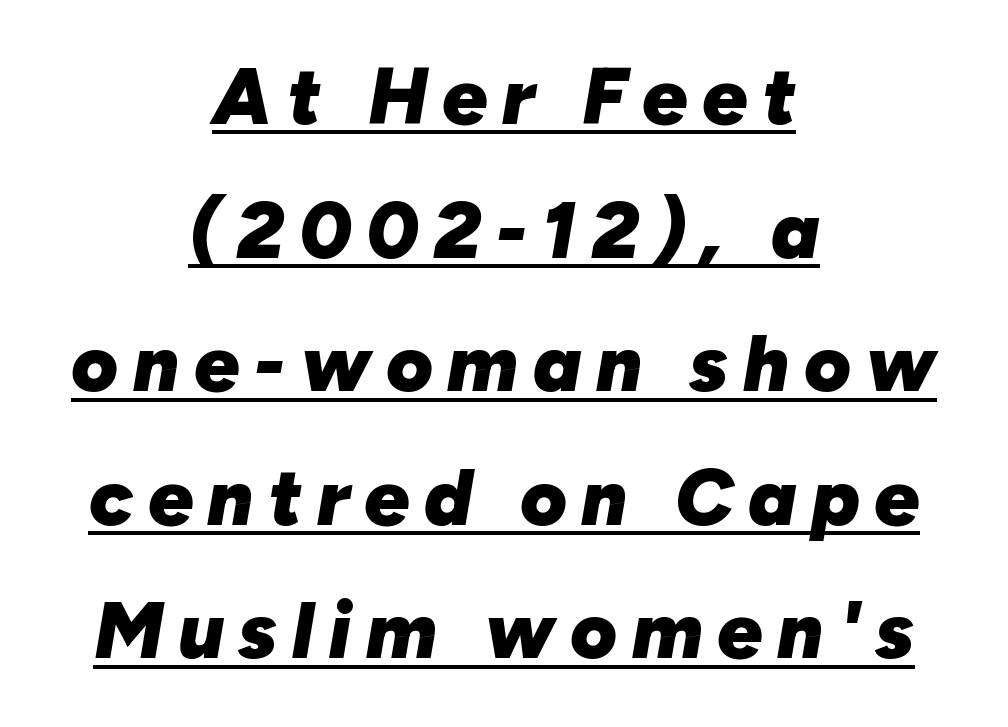
{"italic": "yes", "lean": "right", "slant_degrees": 10, "bold": "yes", "weight": "heavy", "width": "normal", "stroke_contrast": "low", "x_height": "medium", "monospaced": "no", "underline": "yes", "align": "center", "line_spacing": "normal", "line_spacing_ratio": 1.67, "glyph_px": 80}
